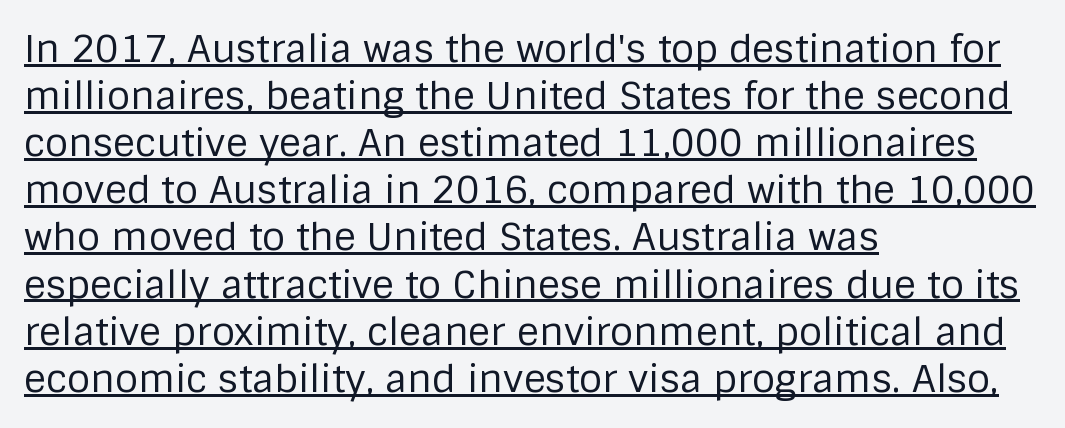
Q: Is the text bold? A: No.
Q: Is the text italic (slanted)? A: No, it is upright.
Q: Is the typeface a serif or a sans-serif typeface? A: Sans-serif.
Q: Is the text underlined? A: Yes.
Q: How is the paragraph aligned? A: Left-aligned.
Q: Is the spacing between letters normal or unusually wide? A: Normal.
Q: Width (condensed, normal, or wide)? A: Normal.
Q: Stroke contrast? A: Low.
Q: x-height? A: Large.
Q: Monospaced? A: No.
